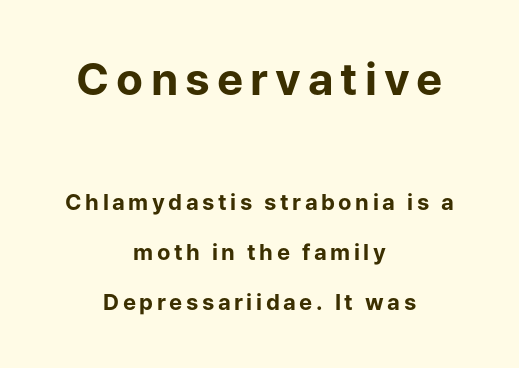
Vertical strokes here are truly vertical. The leading is generous, giving the passage an open texture. The letters in the upper block stand taller than those in the block below. These lines stack symmetrically, like a column narrowing and widening about its center.
